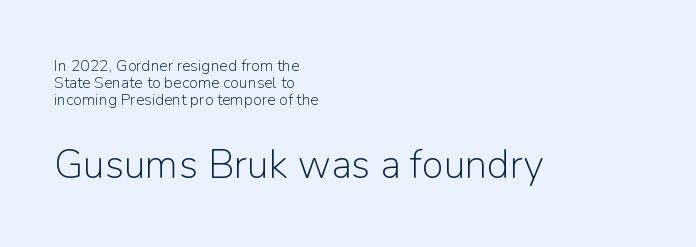
The image shows 40 px light sans-serif type, upright; set left-aligned, tight line spacing (1.06x), normal letter spacing, not underlined; the second (bottom) block is 2.5x larger; low stroke contrast and a medium x-height.
